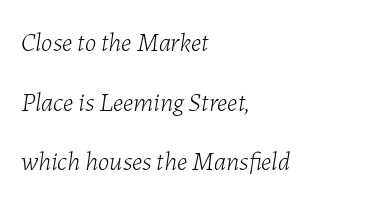
Q: Is the text bold? A: No.
Q: Is the text italic (slanted)? A: Yes, it leans right by about 7 degrees.
Q: Is the text underlined? A: No.
Q: How is the paragraph aligned? A: Left-aligned.
Q: Is the spacing between letters normal or unusually wide? A: Normal.
Q: Is the spacing between lines tight, normal or loose? A: Loose.
